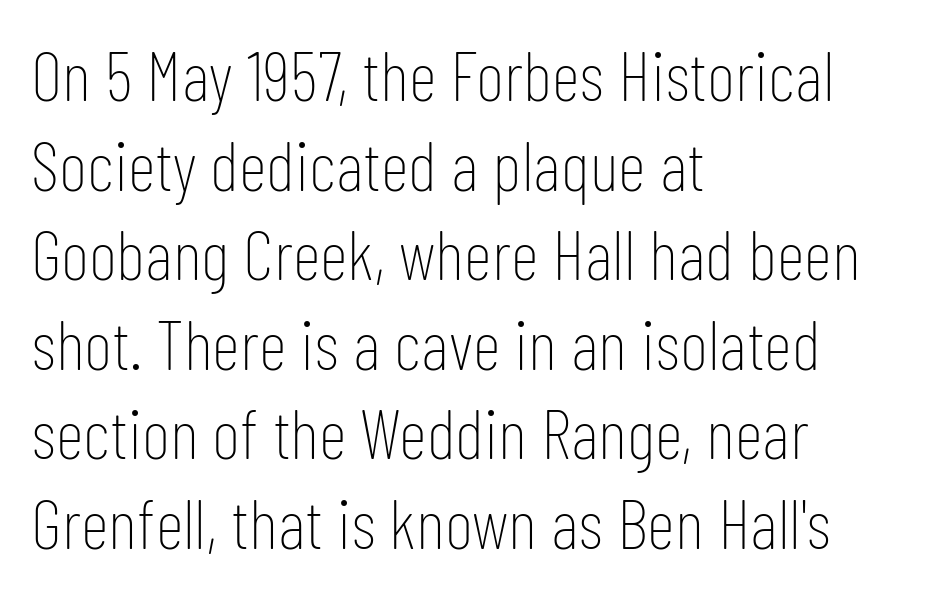
The image shows 70 px thin, condensed sans-serif type, upright; set left-aligned, normal line spacing (1.28x), normal letter spacing, not underlined; low stroke contrast and a medium x-height.
